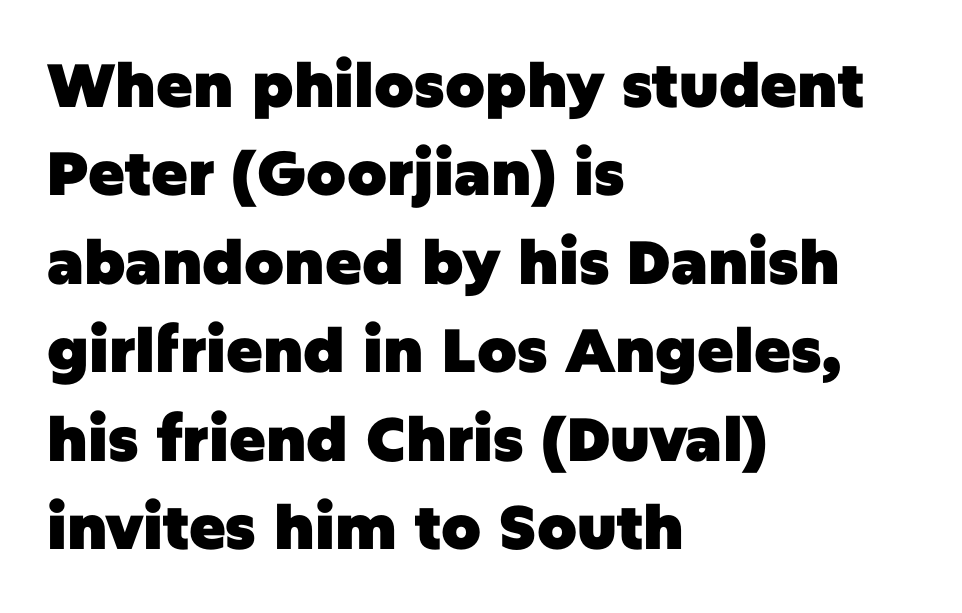
{"serif": "no", "italic": "no", "bold": "yes", "weight": "heavy", "width": "normal", "stroke_contrast": "low", "x_height": "large", "monospaced": "no", "underline": "no", "align": "left", "line_spacing": "normal", "line_spacing_ratio": 1.45, "letter_spacing": "normal", "letter_spacing_em": 0.0, "glyph_px": 61}
